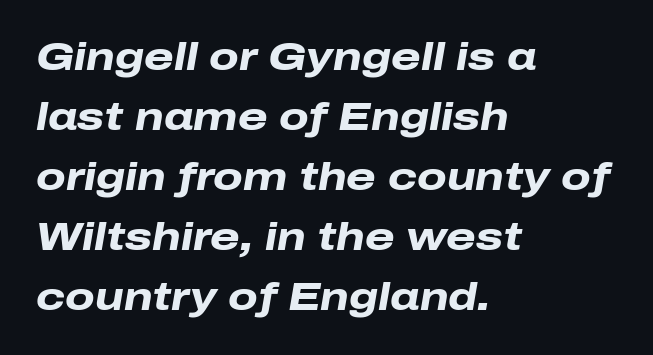
Observe the ordinary spacing: letters are neighbours, not strangers. Notice how the passage keeps a crisp vertical edge on the left only. The lettering tilts uniformly, giving the passage an italic look. Whoever set this chose a conventional vertical rhythm. No word sits above an underline.
